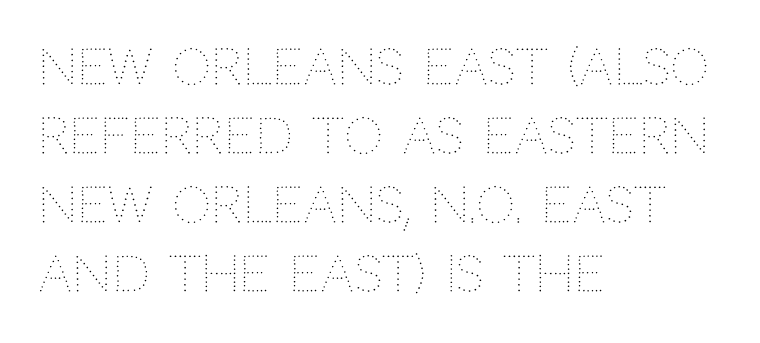
Q: Is the text bold? A: No.
Q: Is the text italic (slanted)? A: No, it is upright.
Q: Is the text underlined? A: No.
Q: How is the paragraph aligned? A: Left-aligned.
Q: Is the spacing between letters normal or unusually wide? A: Normal.
Q: Is the spacing between lines tight, normal or loose? A: Normal.
Q: Width (condensed, normal, or wide)? A: Normal.
Q: Stroke contrast? A: Medium.
Q: x-height? A: Large.
Q: Monospaced? A: No.
